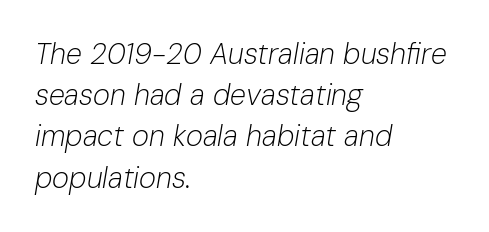
The baseline area is clear. Slant detected: the letters are inclined. Note the varied advance widths — an 'i' is clearly narrower than an 'm'. Stroke mass is kept to a normal reading level or below. Between one letter and the next there's only the usual sliver of space.
